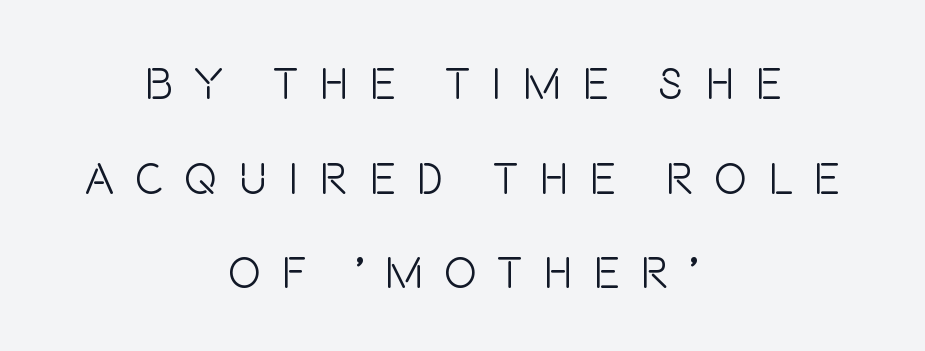
Q: Is the text bold? A: No.
Q: Is the text italic (slanted)? A: No, it is upright.
Q: Is the typeface a serif or a sans-serif typeface? A: Sans-serif.
Q: Is the text underlined? A: No.
Q: How is the paragraph aligned? A: Centered.
Q: Is the spacing between letters normal or unusually wide? A: Unusually wide.
Q: Is the spacing between lines tight, normal or loose? A: Loose.
Q: Width (condensed, normal, or wide)? A: Condensed.
Q: Stroke contrast? A: Low.
Q: x-height? A: Large.
Q: Monospaced? A: No.
